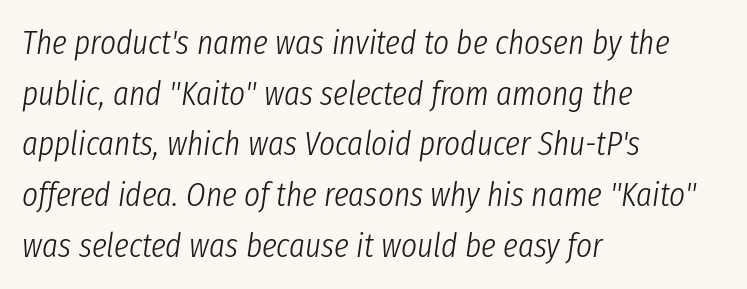
Q: Is the text bold? A: No.
Q: Is the text italic (slanted)? A: Yes, it leans right by about 8 degrees.
Q: Is the text underlined? A: No.
Q: How is the paragraph aligned? A: Left-aligned.
Q: Is the spacing between letters normal or unusually wide? A: Normal.
Q: Is the spacing between lines tight, normal or loose? A: Normal.
Q: Width (condensed, normal, or wide)? A: Condensed.
Q: Stroke contrast? A: Low.
Q: x-height? A: Medium.
Q: Monospaced? A: No.
